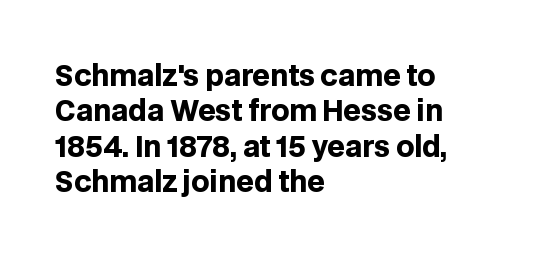
The image shows 28 px heavy sans-serif type, upright; set left-aligned, normal line spacing (1.26x), normal letter spacing, not underlined; low stroke contrast and a large x-height.
